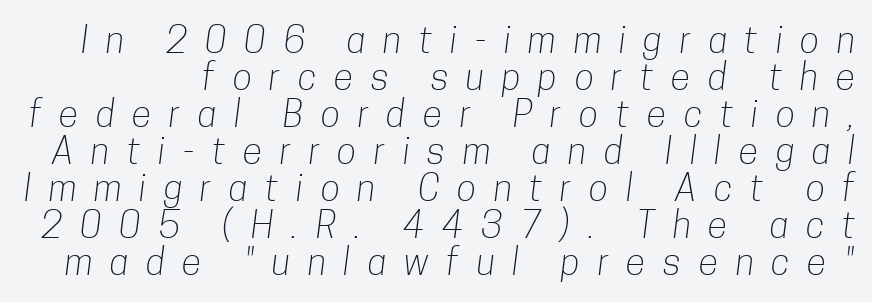
Q: Is the text bold? A: No.
Q: Is the typeface a serif or a sans-serif typeface? A: Sans-serif.
Q: Is the text underlined? A: No.
Q: Is the spacing between letters normal or unusually wide? A: Unusually wide.
Q: Is the spacing between lines tight, normal or loose? A: Tight.
Q: Width (condensed, normal, or wide)? A: Condensed.
Q: Stroke contrast? A: Low.
Q: x-height? A: Medium.
Q: Monospaced? A: No.
